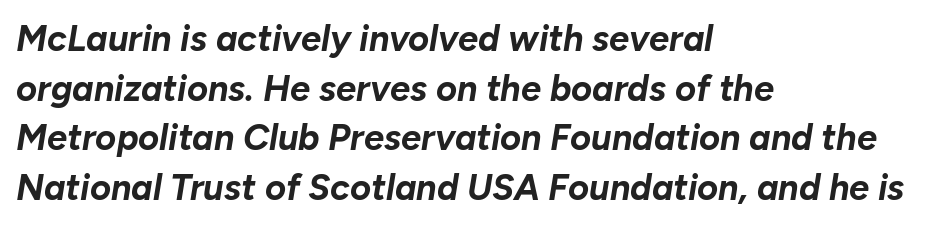
The image shows 36 px bold type, italic (leaning right); set left-aligned, normal line spacing (1.38x), normal letter spacing, not underlined; low stroke contrast and a medium x-height.
